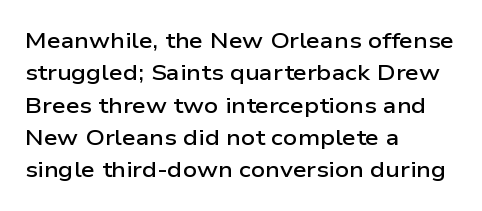
Q: Is the text bold? A: Semi-bold.
Q: Is the text italic (slanted)? A: No, it is upright.
Q: Is the text underlined? A: No.
Q: How is the paragraph aligned? A: Left-aligned.
Q: Is the spacing between letters normal or unusually wide? A: Normal.
Q: Is the spacing between lines tight, normal or loose? A: Normal.
